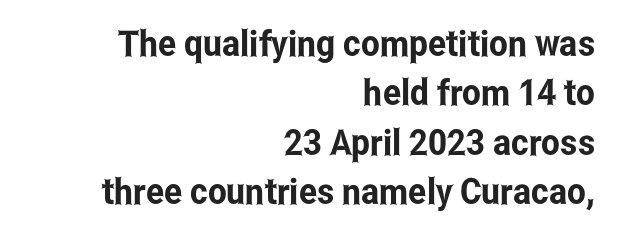
{"serif": "no", "italic": "no", "width": "condensed", "stroke_contrast": "low", "x_height": "medium", "monospaced": "no", "underline": "no", "align": "right", "line_spacing": "normal", "line_spacing_ratio": 1.37, "letter_spacing": "normal", "letter_spacing_em": 0.0, "glyph_px": 36}
